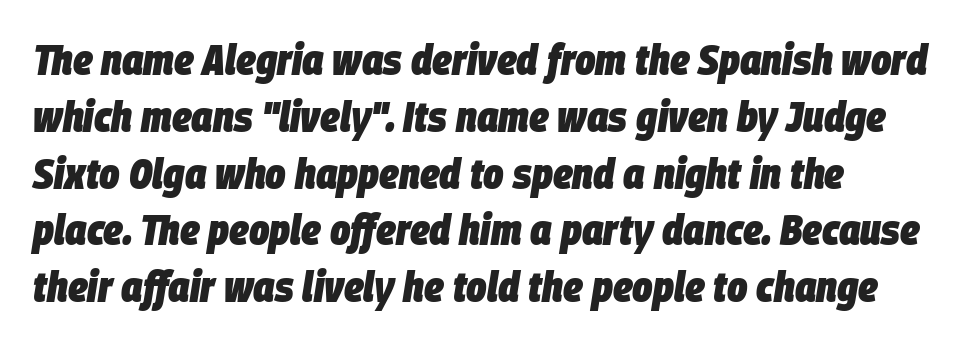
Layout note: lines flush left. These words are printed bold, with thick strokes throughout. You can tell it's italic because the verticals aren't actually vertical. Compared with typical body copy, the letter spacing here is the same. Honestly, there is no underline to notice here at all.
